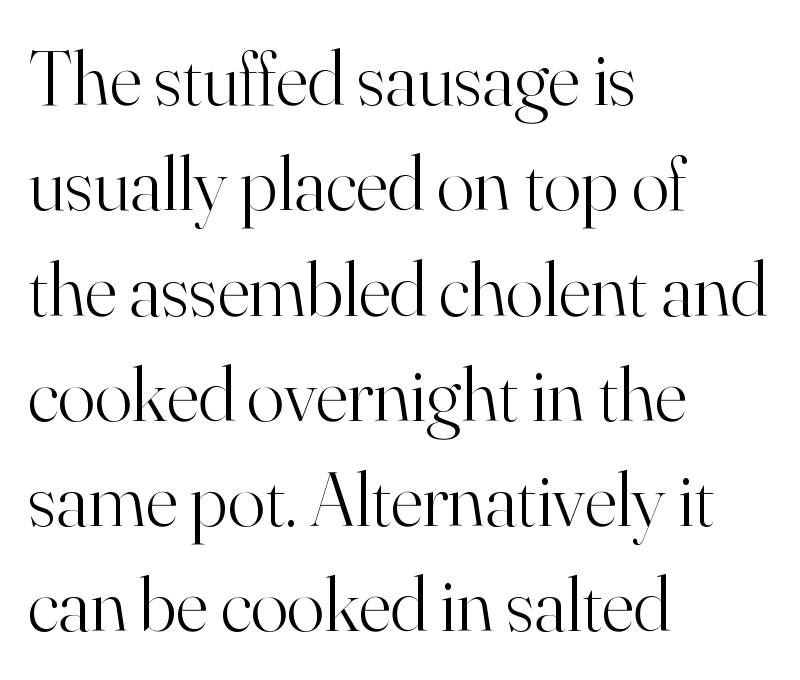
Honestly, there is no underline to notice here at all. The passage shown is typed in a proportional face where columns would drift. The letters stand upright; this is a roman face. The passage is arranged the way most books set body copy — flush left. Ink coverage per letter is moderate at most. Is the letter spacing exaggerated? No — it looks like the ordinary default.
